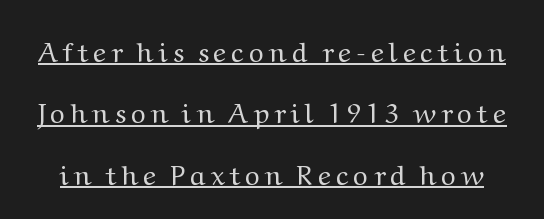
The image shows 28 px regular-weight, wide serif type, upright; set loose line spacing (2.19x), underlined; medium stroke contrast and a medium x-height.
